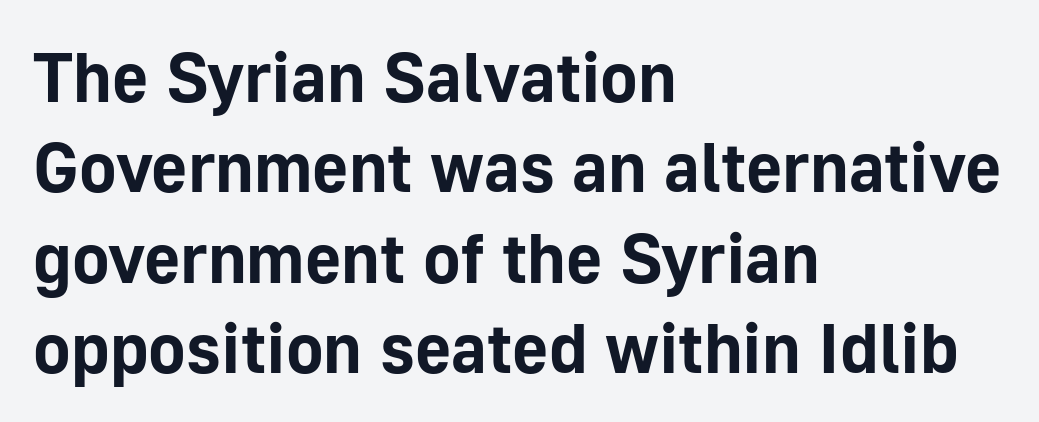
The image shows 70 px bold sans-serif type, upright; set left-aligned, normal line spacing (1.29x), normal letter spacing, not underlined; low stroke contrast and a medium x-height.
